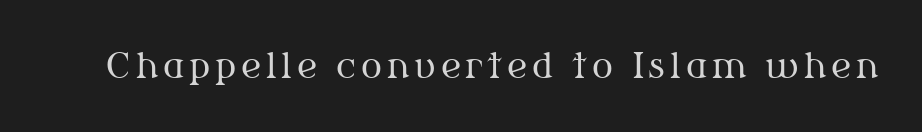
The image shows 35 px regular-weight serif type, upright; set not underlined; medium stroke contrast and a medium x-height.
